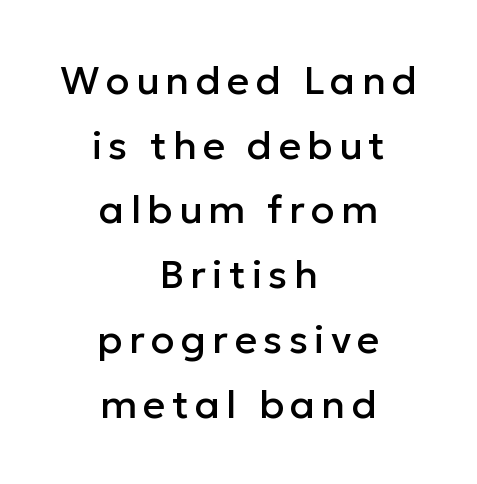
{"serif": "no", "italic": "no", "width": "normal", "stroke_contrast": "low", "x_height": "medium", "monospaced": "no", "underline": "no", "align": "center", "line_spacing": "normal", "line_spacing_ratio": 1.66, "glyph_px": 39}
